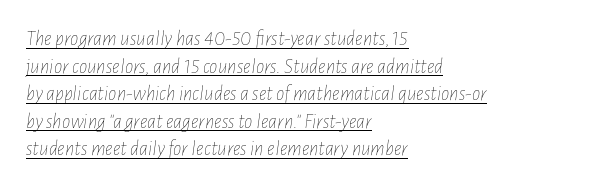
Italic? Definitely — the glyphs are oblique. Layout note: lines flush left. The specimen includes a rule beneath the text block's lines. Whoever set this chose a conventional vertical rhythm. Heft: none added — not bold.
